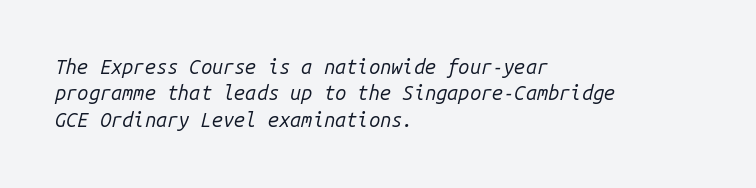
Q: Is the text bold? A: No.
Q: Is the text italic (slanted)? A: Yes, it leans right by about 14 degrees.
Q: Is the text underlined? A: No.
Q: How is the paragraph aligned? A: Left-aligned.
Q: Is the spacing between letters normal or unusually wide? A: Normal.
Q: Is the spacing between lines tight, normal or loose? A: Normal.
